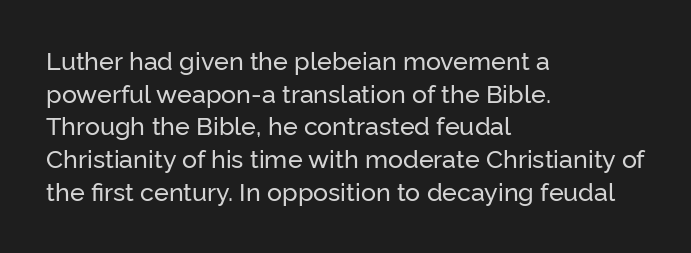
The image shows 25 px text type, upright; set left-aligned, normal line spacing (1.31x), normal letter spacing, not underlined.
